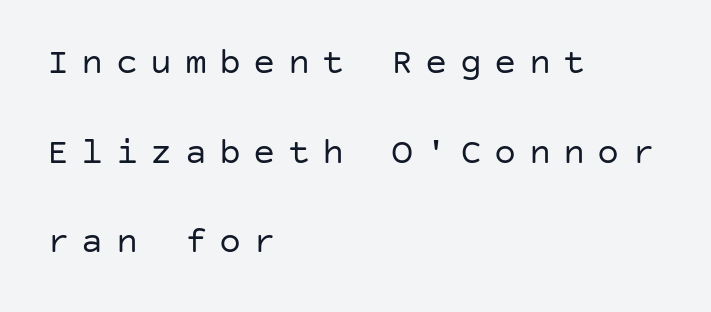
{"serif": "no", "italic": "no", "bold": "no", "weight": "regular", "width": "normal", "stroke_contrast": "low", "x_height": "large", "underline": "no", "align": "left", "line_spacing": "loose", "line_spacing_ratio": 2.42, "letter_spacing": "wide", "letter_spacing_em": 0.33, "glyph_px": 37}
